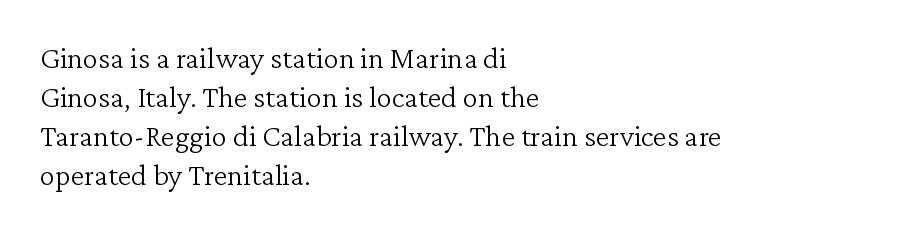
{"serif": "yes", "italic": "no", "bold": "no", "weight": "light", "width": "normal", "stroke_contrast": "low", "x_height": "medium", "monospaced": "no", "underline": "no", "align": "left", "line_spacing": "normal", "line_spacing_ratio": 1.26, "letter_spacing": "normal", "letter_spacing_em": 0.0, "glyph_px": 31}
